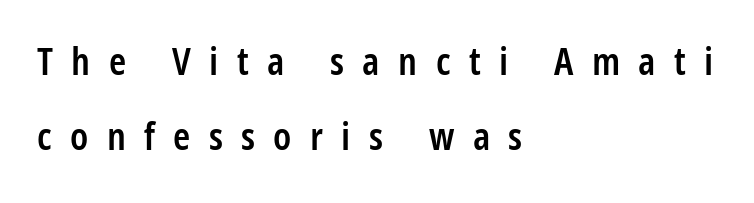
Q: Is the text bold? A: Semi-bold.
Q: Is the text italic (slanted)? A: No, it is upright.
Q: Is the typeface a serif or a sans-serif typeface? A: Sans-serif.
Q: Is the text underlined? A: No.
Q: How is the paragraph aligned? A: Left-aligned.
Q: Is the spacing between letters normal or unusually wide? A: Unusually wide.
Q: Is the spacing between lines tight, normal or loose? A: Loose.
Q: Width (condensed, normal, or wide)? A: Condensed.
Q: Stroke contrast? A: Low.
Q: x-height? A: Large.
Q: Monospaced? A: No.
